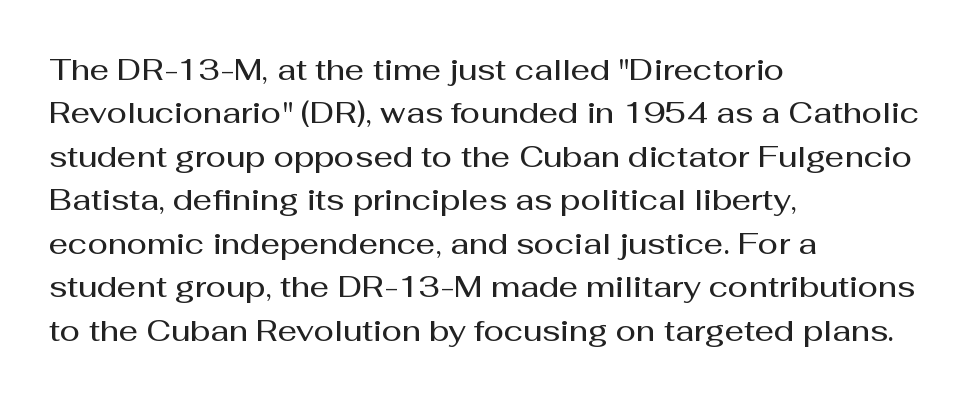
Layout note: lines flush left. Note the varied advance widths — an 'i' is clearly narrower than an 'm'. A clean baseline with only descenders dipping below it. Designer's note — italics off, roman on. Interline gaps are of average width in this sample.
